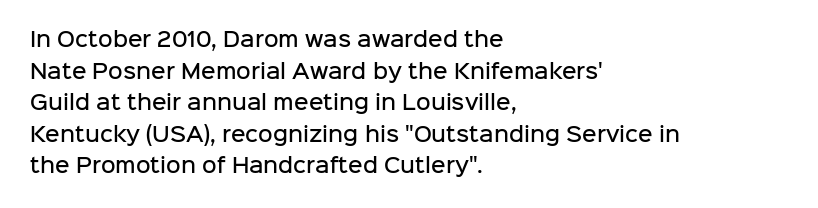
The block of text has a typical density, with ordinary space between rows. Nobody drew a line under any word here. Stroke thickness is moderately raised; the sample reads as semibold. The typography opts for an upright posture over an oblique one. Words appear dense and cohesive because spacing is normal. Where is the straight margin? On the left.
